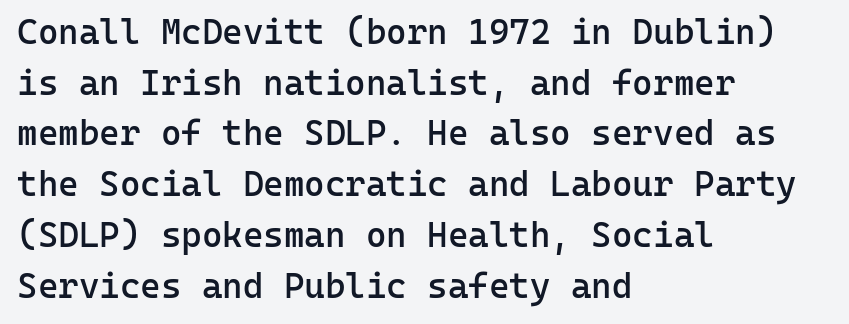
The image shows 35 px semibold sans-serif type, upright, monospaced; set left-aligned, normal line spacing (1.45x), normal letter spacing, not underlined; low stroke contrast and a medium x-height.
